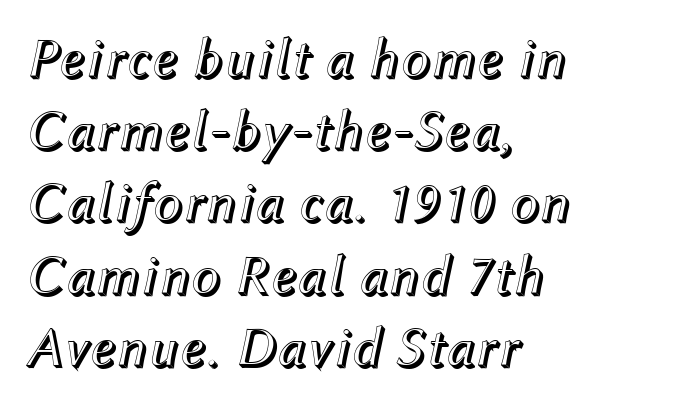
The image shows 56 px text type, italic (leaning right); set left-aligned, normal line spacing (1.29x), normal letter spacing, not underlined; a medium x-height.
